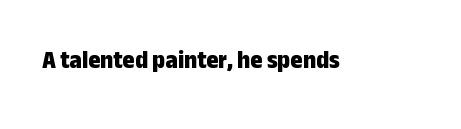
Only glyphs here, with clear space below each row. Rendered with straight, roman letterforms. The glyphs have the mass of a bold cut. Observe the ordinary spacing: letters are neighbours, not strangers.
